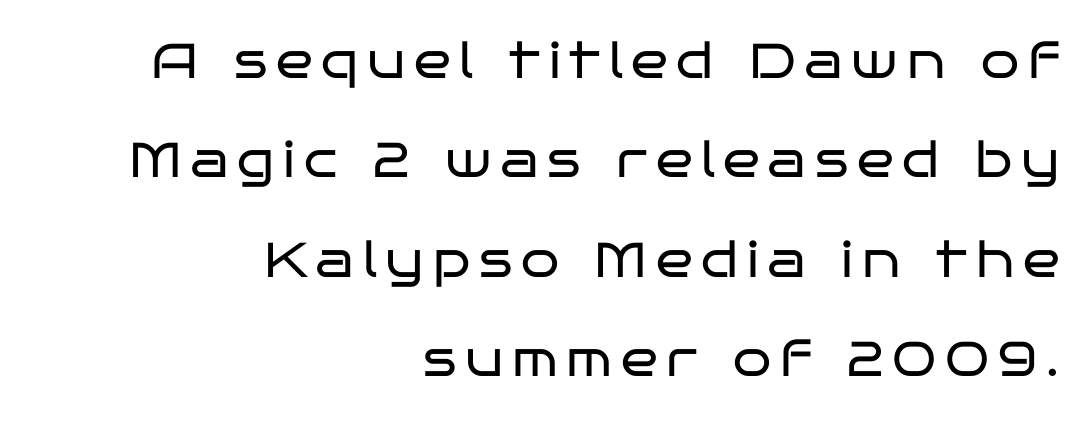
Reading down the column, the eye jumps a long way to each next line. No feet cap the strokes, marking this as sans-serif type. Is the block centered? No — it sits flush against the right margin. The font sits on the lighter half of the weight spectrum, regular included. Lines of text with bare space underneath. No italicization has been applied; the sample stays upright.
